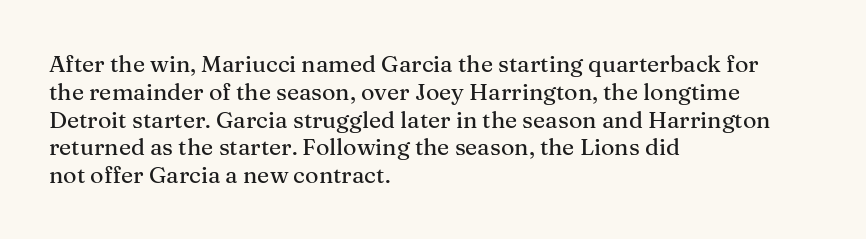
The image shows 23 px text type, upright; set left-aligned, line spacing 1.21x, normal letter spacing, not underlined.
